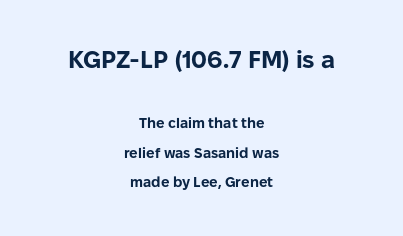
{"italic": "no", "bold": "yes", "underline": "no", "align": "center", "line_spacing": "loose", "line_spacing_ratio": 2.09, "letter_spacing": "normal", "letter_spacing_em": 0.0, "larger_block": "first", "size_ratio": 1.71, "glyph_px": 24}
